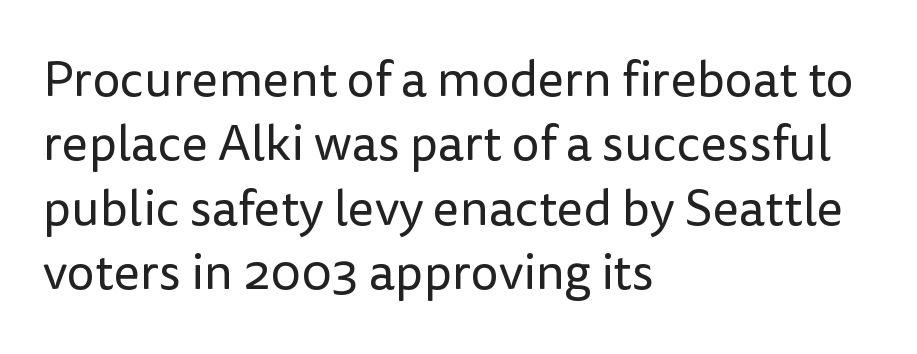
The image shows 50 px regular-weight sans-serif type, upright; set left-aligned, normal line spacing (1.29x), normal letter spacing, not underlined; low stroke contrast and a medium x-height.
